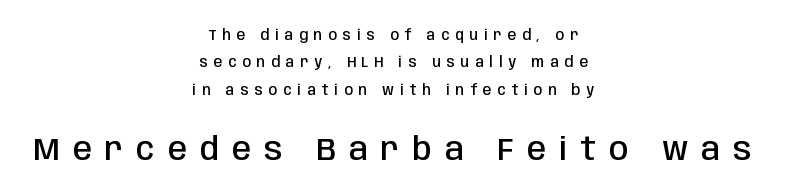
The image shows 31 px semibold, condensed sans-serif type, upright; set centered, loose line spacing (1.95x), unusually wide letter spacing (+0.42 em), not underlined; the second (bottom) block is 2.21x larger; low stroke contrast and a large x-height.
